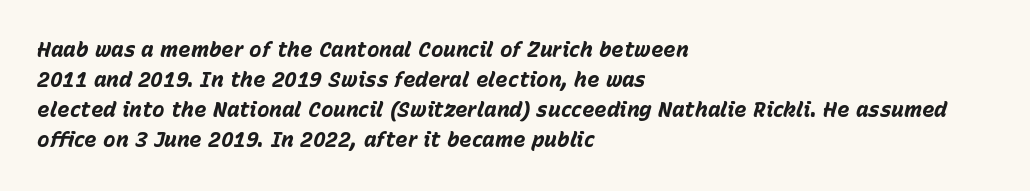
{"italic": "yes", "lean": "right", "slant_degrees": 15, "bold": "yes", "underline": "no", "align": "left", "line_spacing": "normal", "line_spacing_ratio": 1.43, "letter_spacing": "normal", "letter_spacing_em": 0.0, "glyph_px": 21}
